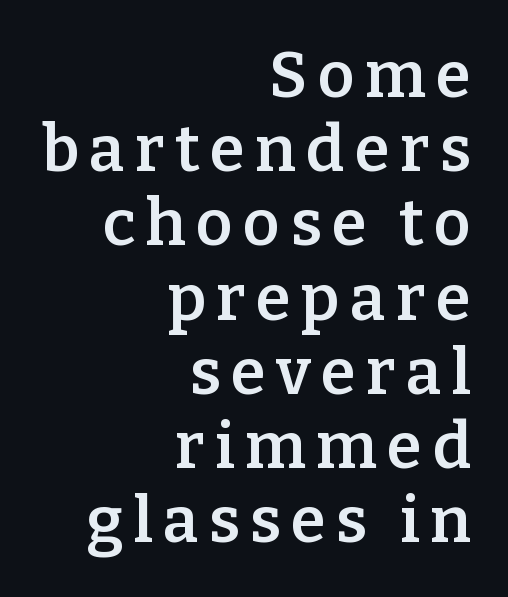
{"serif": "yes", "italic": "no", "bold": "semi", "weight": "semibold", "width": "normal", "stroke_contrast": "low", "x_height": "medium", "monospaced": "no", "underline": "no", "align": "right", "line_spacing_ratio": 1.16, "glyph_px": 64}
